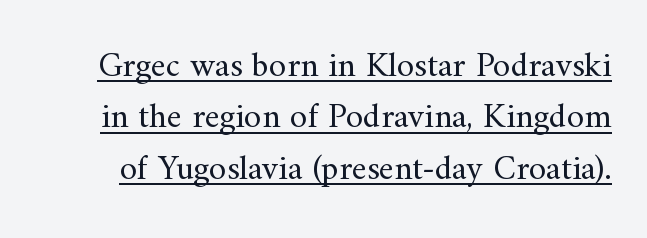
You could not count columns in this text — the font is proportionally spaced. A typesetter would call this leading conventional body-copy spacing. No italicization has been applied; the sample stays upright. Yep, those are serifs on the letters.
